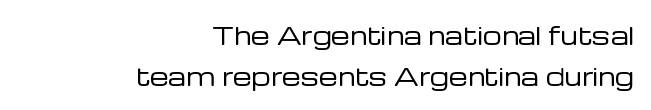
The image shows 24 px text type, upright; set right-aligned, normal line spacing (1.7x), normal letter spacing, not underlined.
